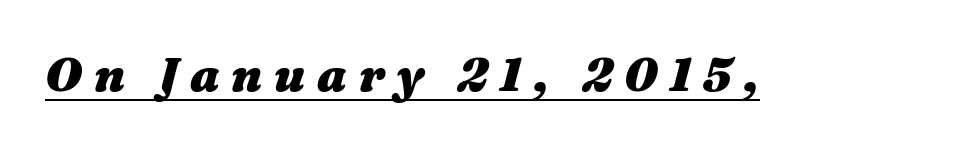
Q: Is the text bold? A: Yes.
Q: Is the text italic (slanted)? A: Yes, it leans right by about 16 degrees.
Q: Is the text underlined? A: Yes.
Q: Is the spacing between letters normal or unusually wide? A: Unusually wide.
Q: Width (condensed, normal, or wide)? A: Wide.
Q: Stroke contrast? A: Medium.
Q: x-height? A: Medium.
Q: Monospaced? A: No.
